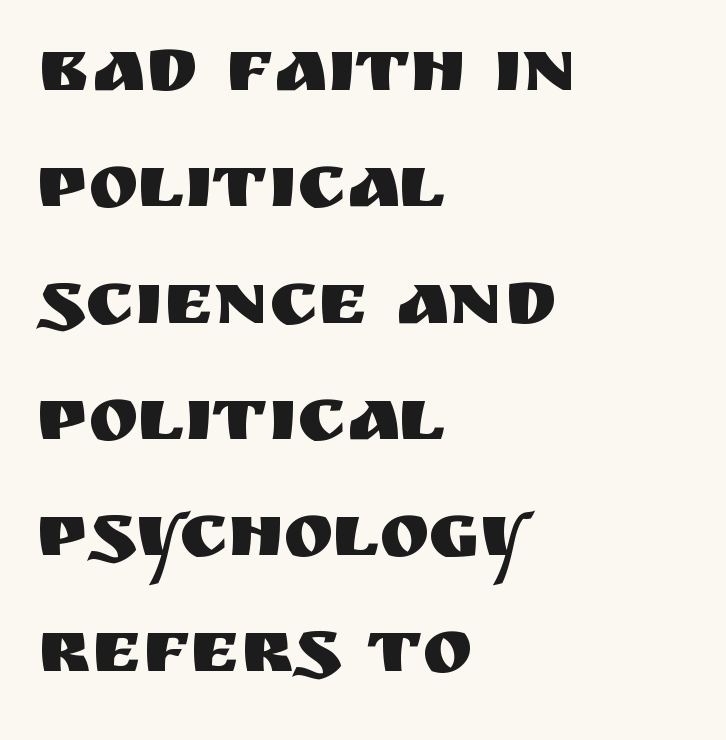
Does the lettering tilt? It doesn't — this is upright. This rendering leaves character spacing at its baseline value. Notice how the passage keeps a crisp vertical edge on the left only. The letters advance in unequal steps, a hallmark of proportional type.
